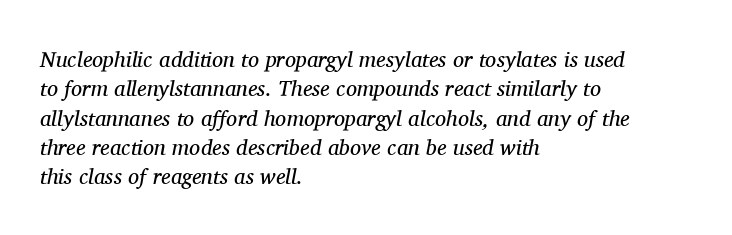
This sample is left-justified, so line endings fall wherever the words run out. This sample uses plain, unmodified letter spacing. These lines were composed using italics. Heaviness? Minimal to ordinary, like unemphasized prose. Each row of text sits above clean, open space.
